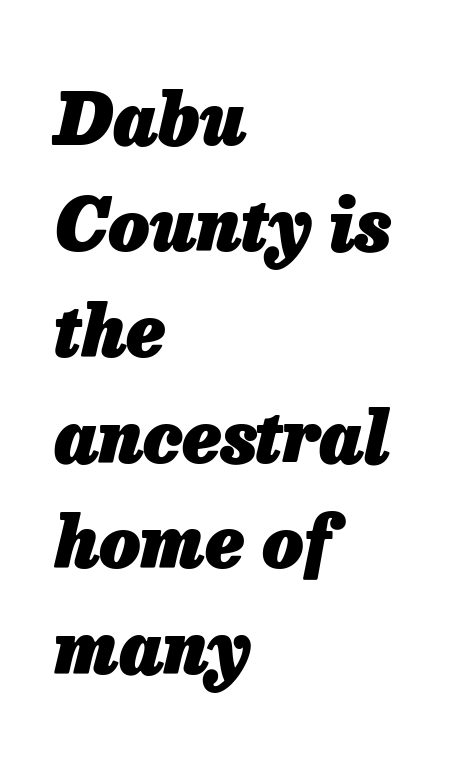
Q: Is the text bold? A: Yes.
Q: Is the text italic (slanted)? A: Yes, it leans right by about 13 degrees.
Q: Is the text underlined? A: No.
Q: How is the paragraph aligned? A: Left-aligned.
Q: Is the spacing between letters normal or unusually wide? A: Normal.
Q: Is the spacing between lines tight, normal or loose? A: Normal.
Q: Width (condensed, normal, or wide)? A: Normal.
Q: Stroke contrast? A: Low.
Q: x-height? A: Medium.
Q: Monospaced? A: No.
